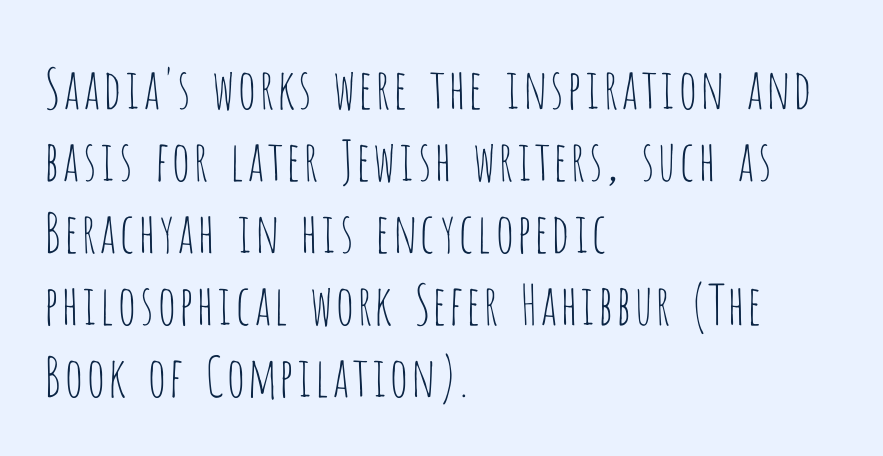
The typeface has the unassuming heft of standard copy or less. Rule under the text: the space is simply empty. The compositor pushed each line to the left boundary. How would I describe the line gaps? Plain and ordinary.
